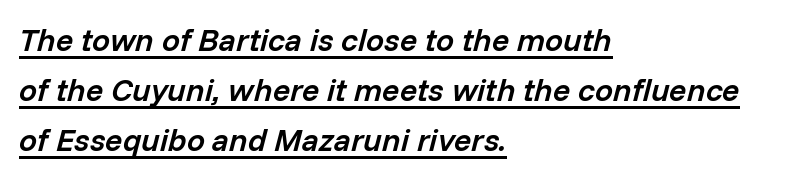
Q: Is the text bold? A: Semi-bold.
Q: Is the text italic (slanted)? A: Yes, it leans right by about 14 degrees.
Q: Is the text underlined? A: Yes.
Q: How is the paragraph aligned? A: Left-aligned.
Q: Is the spacing between letters normal or unusually wide? A: Normal.
Q: Is the spacing between lines tight, normal or loose? A: Normal.
Q: Width (condensed, normal, or wide)? A: Normal.
Q: Stroke contrast? A: Low.
Q: x-height? A: Medium.
Q: Monospaced? A: No.
